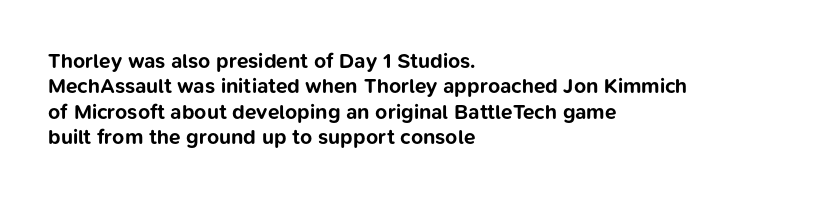
The gaps between neighbouring characters are ordinary and unremarkable. Heavy, bold letterforms. Posture: straight, roman, zero tilt. Caption: multi-line text, flush left, ragged right. Clear beneath every line of the passage.
